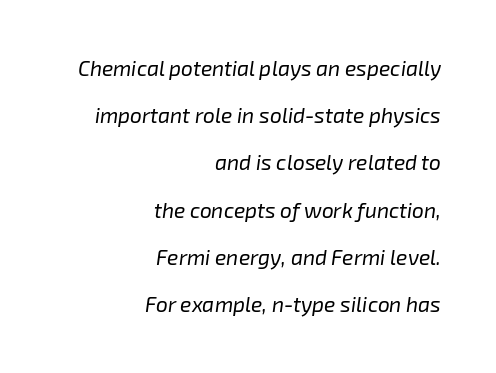
The image shows 21 px text type, italic (leaning right); set right-aligned, loose line spacing (2.25x), normal letter spacing, not underlined.
